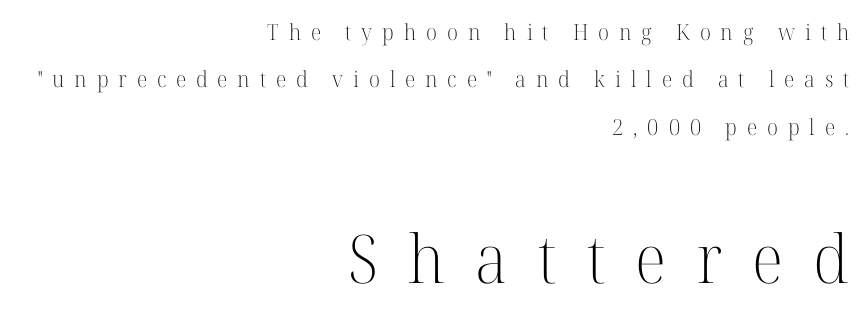
{"serif": "yes", "italic": "no", "bold": "no", "weight": "light", "width": "normal", "stroke_contrast": "high", "x_height": "medium", "monospaced": "no", "underline": "no", "align": "right", "line_spacing": "loose", "line_spacing_ratio": 2.15, "letter_spacing": "wide", "letter_spacing_em": 0.45, "larger_block": "second", "size_ratio": 3.05, "glyph_px": 67}
